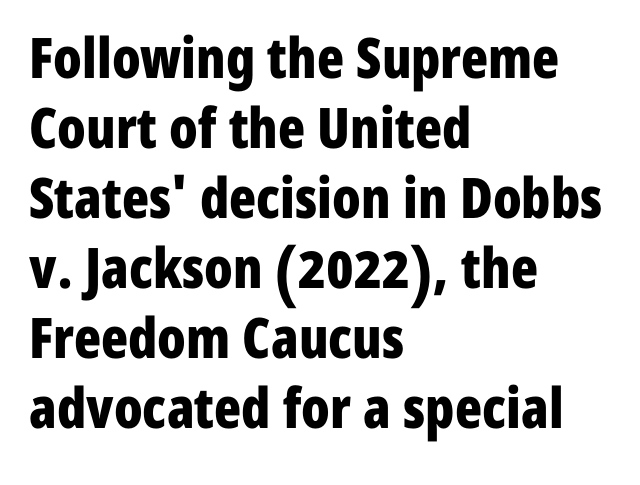
The image shows 56 px bold, condensed sans-serif type, upright; set left-aligned, normal line spacing (1.25x), normal letter spacing, not underlined; low stroke contrast and a medium x-height.
